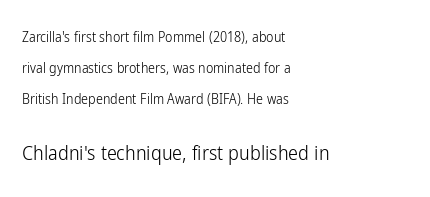
{"italic": "no", "bold": "no", "underline": "no", "align": "left", "line_spacing": "loose", "line_spacing_ratio": 2.23, "letter_spacing": "normal", "letter_spacing_em": 0.0, "larger_block": "second", "size_ratio": 1.43, "glyph_px": 20}
